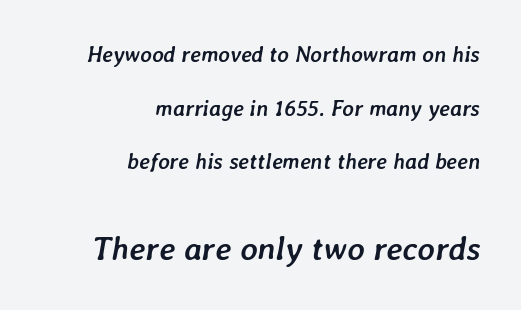
The image shows 33 px semibold type, italic (leaning right); set right-aligned, loose line spacing (2.44x), normal letter spacing, not underlined; the second (bottom) block is 1.5x larger; low stroke contrast and a medium x-height.
